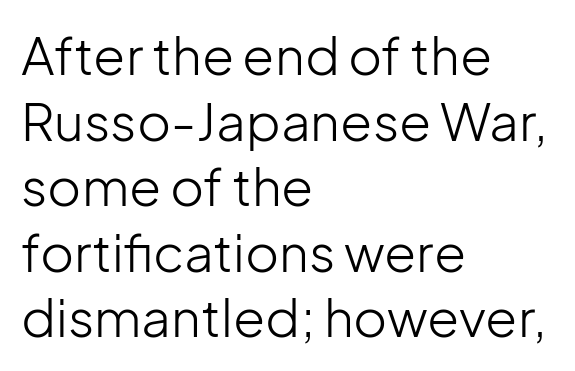
Nobody drew a line under any word here. Do the characters align in a grid? No, the font is proportional. Weight class: somewhere from thin through regular. The vertical gap from one line to the next is medium. Which margin do the lines hug? The left one — the right edge is uneven.
